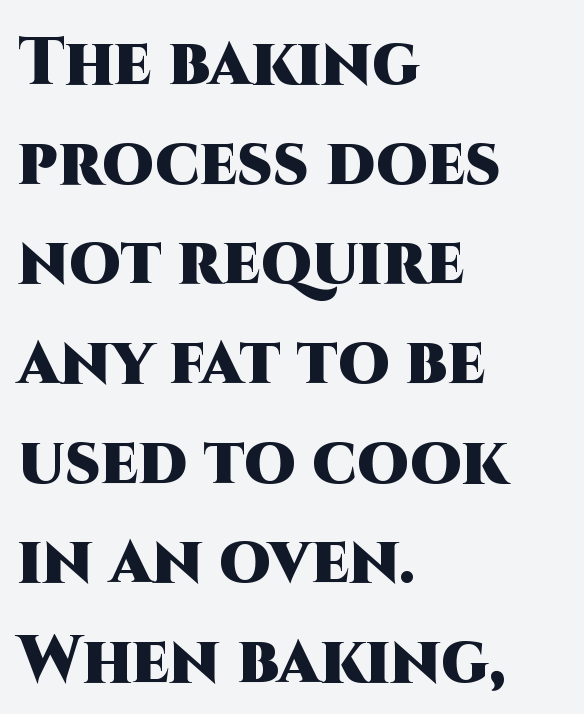
{"serif": "no", "italic": "no", "bold": "yes", "weight": "heavy", "width": "normal", "stroke_contrast": "high", "x_height": "large", "monospaced": "no", "underline": "no", "align": "left", "line_spacing": "normal", "line_spacing_ratio": 1.51, "letter_spacing": "normal", "letter_spacing_em": 0.0, "glyph_px": 66}
